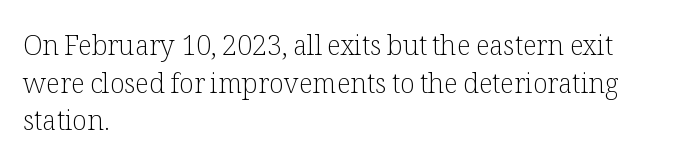
{"italic": "no", "bold": "no", "underline": "no", "align": "left", "line_spacing": "normal", "line_spacing_ratio": 1.39, "letter_spacing": "normal", "letter_spacing_em": 0.0, "glyph_px": 27}
